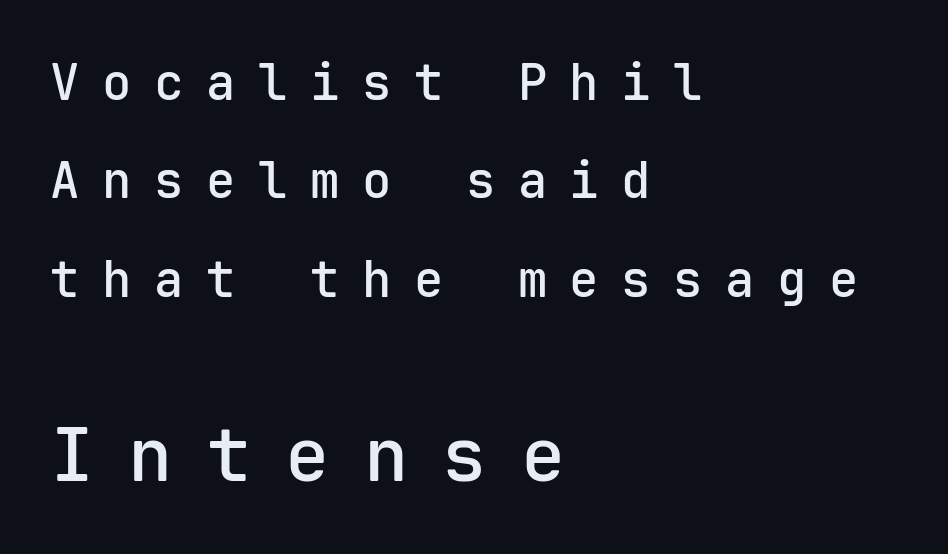
Substantial extra tracking has been applied to these lines. The line-height multiplier appears high, well above default. Think of a typewriter: that constant character pitch is what you see here. The specimen omits any rule beneath the text block's lines.
